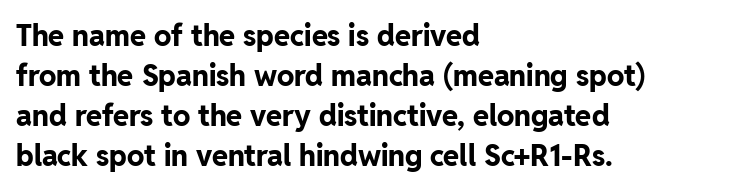
Q: Is the text bold? A: Yes.
Q: Is the text italic (slanted)? A: No, it is upright.
Q: Is the typeface a serif or a sans-serif typeface? A: Sans-serif.
Q: Is the text underlined? A: No.
Q: How is the paragraph aligned? A: Left-aligned.
Q: Is the spacing between letters normal or unusually wide? A: Normal.
Q: Is the spacing between lines tight, normal or loose? A: Normal.
Q: Width (condensed, normal, or wide)? A: Normal.
Q: Stroke contrast? A: Low.
Q: x-height? A: Medium.
Q: Monospaced? A: No.
